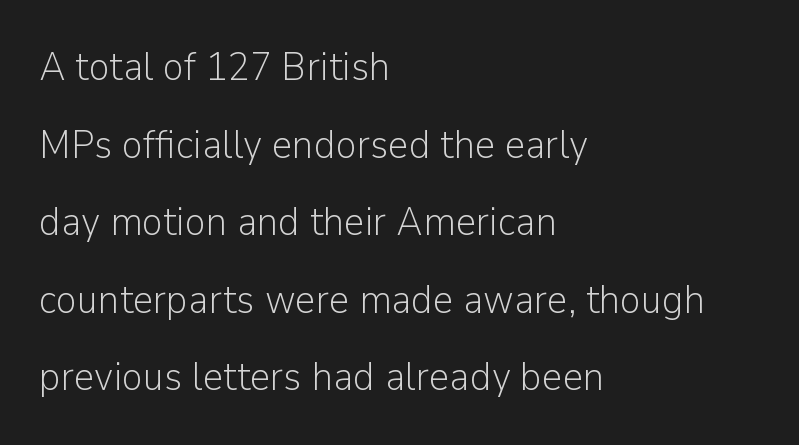
The image shows 40 px light sans-serif type, upright; set left-aligned, loose line spacing (1.94x), normal letter spacing, not underlined; low stroke contrast and a medium x-height.
